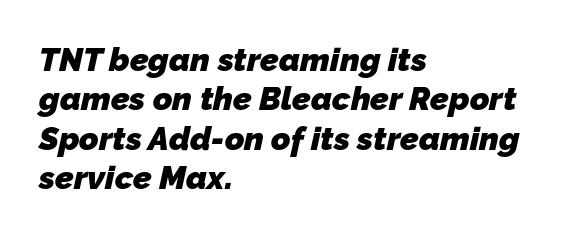
Q: Is the text bold? A: Yes.
Q: Is the typeface a serif or a sans-serif typeface? A: Sans-serif.
Q: Is the text underlined? A: No.
Q: How is the paragraph aligned? A: Left-aligned.
Q: Is the spacing between letters normal or unusually wide? A: Normal.
Q: Width (condensed, normal, or wide)? A: Normal.
Q: Stroke contrast? A: Low.
Q: x-height? A: Medium.
Q: Monospaced? A: No.
